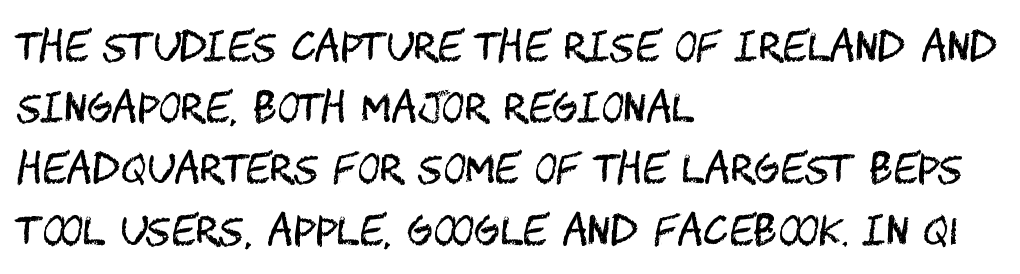
What kind of face is this? One without serifs — a sans. This sample is left-justified, so line endings fall wherever the words run out. Descenders are the only things crossing below the line. The cut favours lightness, reaching ordinary text weight at its darkest.
